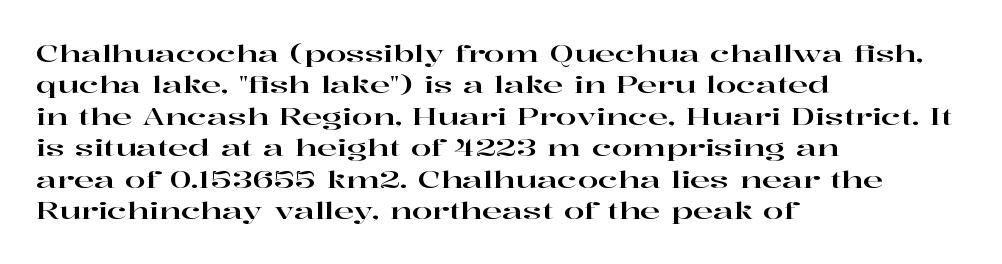
Here the glyphs are tracked normally, forming tight word shapes. Type without underlining. A roman cut, with each character standing at attention. A classic flush-left, rag-right setting is used for this passage.
